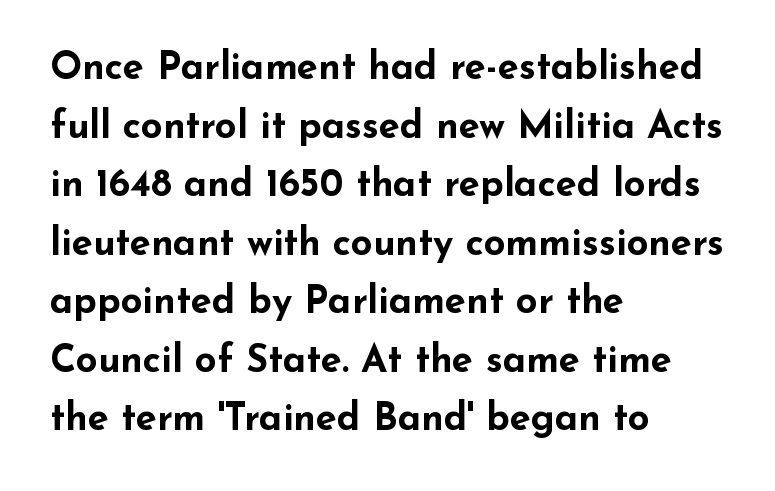
{"serif": "no", "italic": "no", "bold": "yes", "weight": "bold", "width": "wide", "stroke_contrast": "low", "x_height": "small", "monospaced": "no", "underline": "no", "align": "left", "line_spacing": "normal", "line_spacing_ratio": 1.54, "letter_spacing": "normal", "letter_spacing_em": 0.0, "glyph_px": 38}
